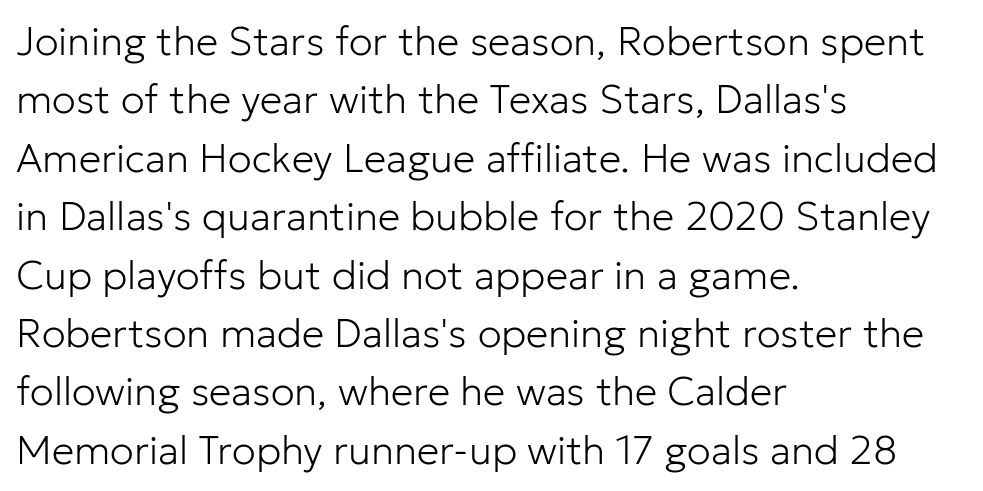
{"serif": "no", "italic": "no", "bold": "no", "weight": "light", "width": "normal", "stroke_contrast": "low", "x_height": "medium", "monospaced": "no", "underline": "no", "align": "left", "line_spacing": "normal", "line_spacing_ratio": 1.46, "letter_spacing": "normal", "letter_spacing_em": 0.0, "glyph_px": 40}
